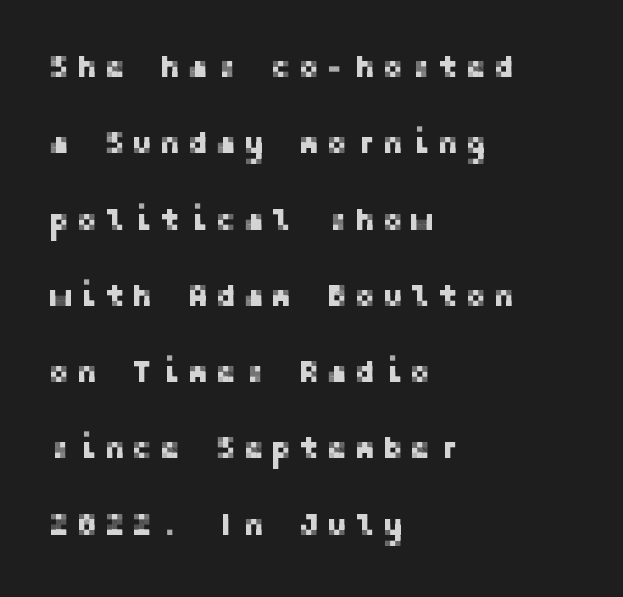
Casual observation: everything's shoved over to the left. Quick note: interline space is abundant. The horizontal fit of the characters is loose and conspicuously gappy. Plain, unruled lines of type. Does the type have serifs? No, each stem ends abruptly. Quick note: not italic, upright.
